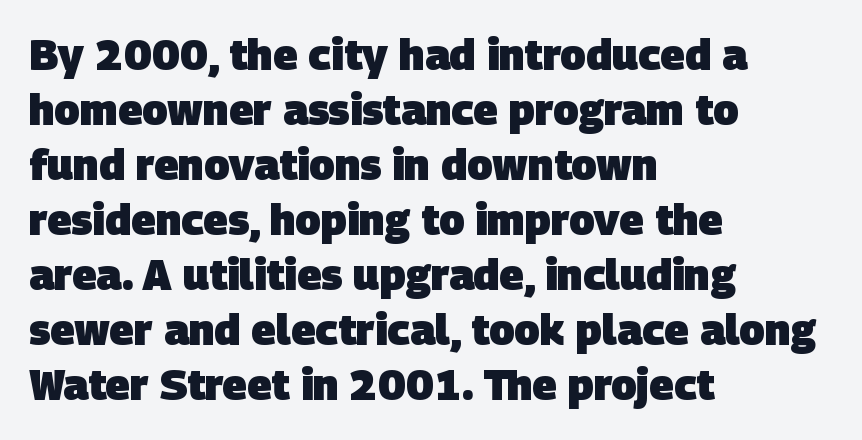
{"serif": "no", "bold": "yes", "weight": "heavy", "width": "normal", "stroke_contrast": "low", "x_height": "large", "monospaced": "no", "underline": "no", "align": "left", "line_spacing": "normal", "line_spacing_ratio": 1.31, "letter_spacing": "normal", "letter_spacing_em": 0.0, "glyph_px": 42}
